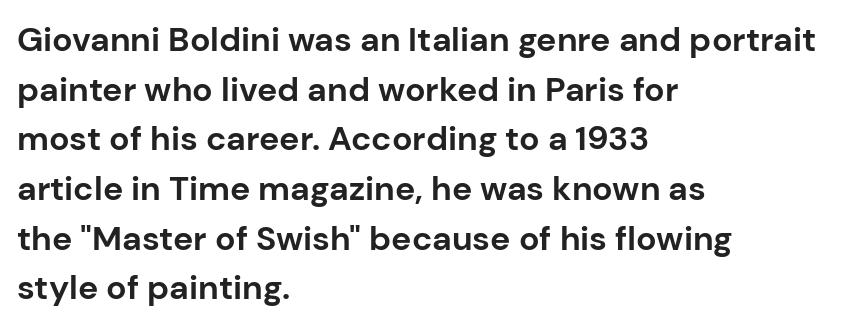
The image shows 34 px bold sans-serif type, upright; set left-aligned, normal line spacing (1.46x), normal letter spacing, not underlined; low stroke contrast and a medium x-height.
